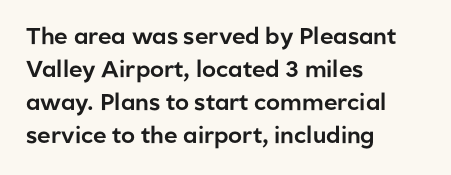
The image shows 23 px text type, upright; set left-aligned, normal line spacing (1.43x), normal letter spacing, not underlined.
